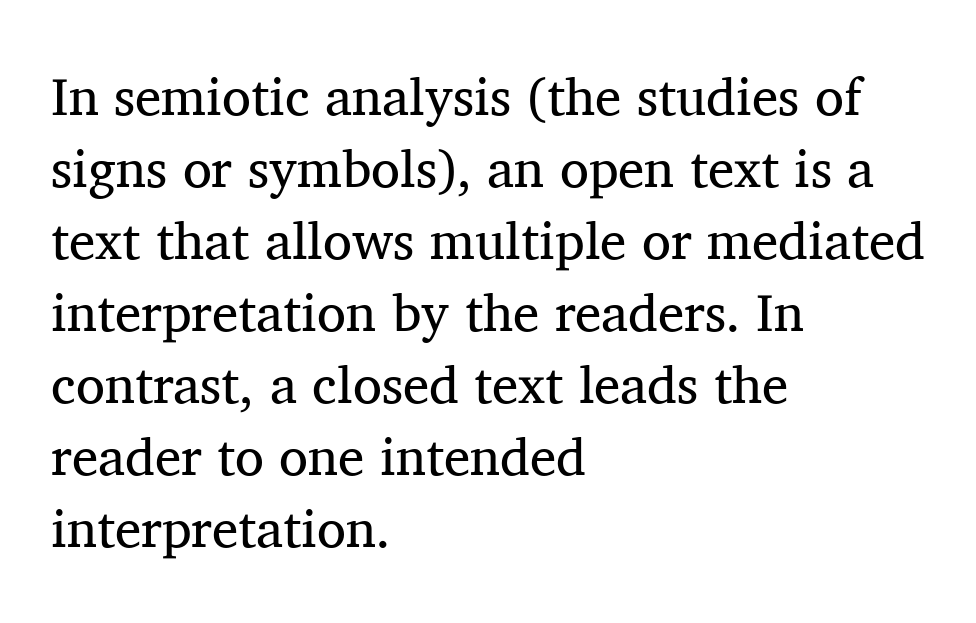
Whoever set this chose a conventional vertical rhythm. Beneath every word, the page is bare. Reading down the block, your eye returns to a fixed left position each line. Posture: vertical. There is no visible air inserted between adjacent glyphs. The typeface chosen for these lines features serifs.
